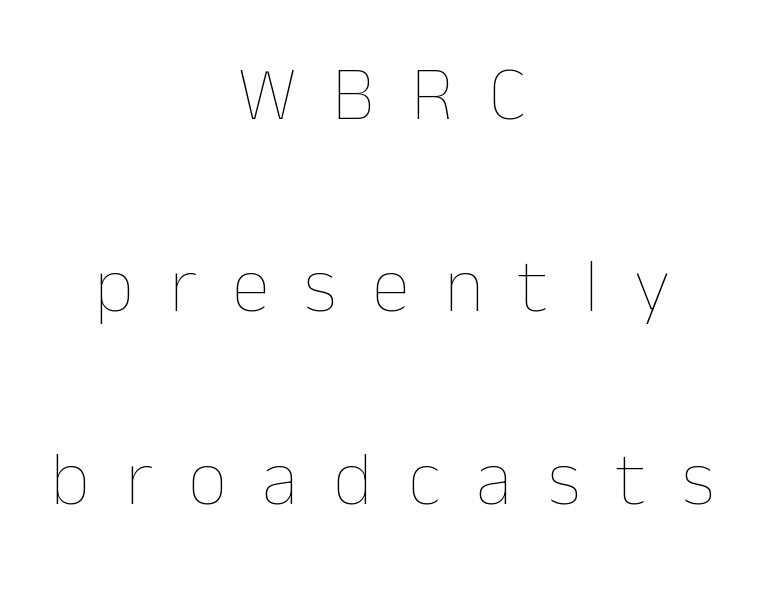
The image shows 77 px thin type, upright; set centered, loose line spacing (2.5x), unusually wide letter spacing (+0.46 em), not underlined; low stroke contrast and a medium x-height.
